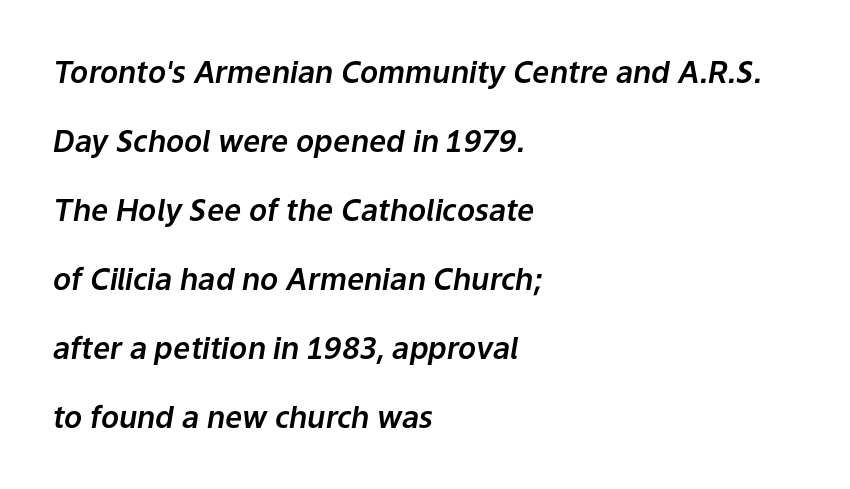
The image shows 30 px text type, italic (leaning right); set left-aligned, loose line spacing (2.3x), normal letter spacing, not underlined; low stroke contrast and a medium x-height.
